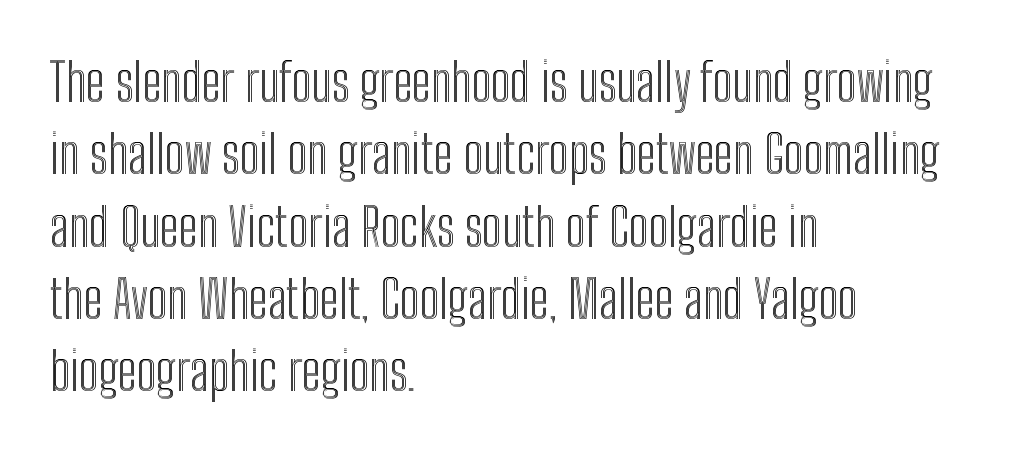
The designer left line spacing at the default. This sample uses plain, unmodified letter spacing. Character widths vary here, with narrow letters taking less room than wide ones. You can tell it's not italic because the verticals are truly vertical. Only glyphs here, with clear space below each row.
